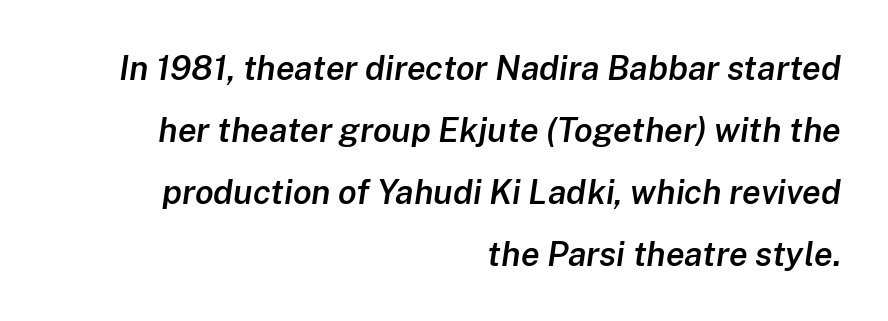
{"italic": "yes", "lean": "right", "slant_degrees": 8, "bold": "semi", "weight": "semibold", "width": "normal", "stroke_contrast": "low", "x_height": "medium", "monospaced": "no", "underline": "no", "align": "right", "line_spacing_ratio": 1.82, "letter_spacing": "normal", "letter_spacing_em": 0.0, "glyph_px": 34}
